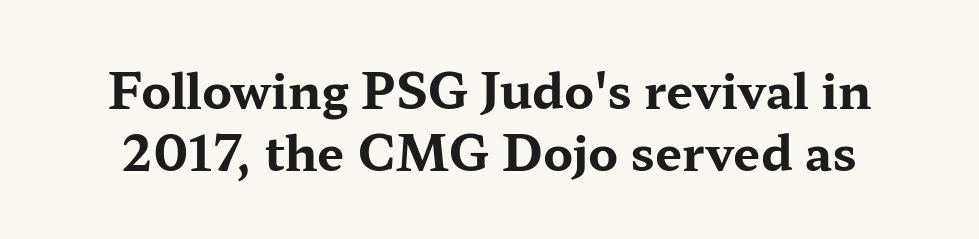
One glance says typical: line gaps are just what's usual. Each letter keeps its own natural width here, so spacing adapts to shape. A roman cut, with each character standing at attention. Letterform terminals end in serifs throughout the passage. I'd describe the lettering as bold — thick and assertive. Rule under the text: the space is simply empty.
